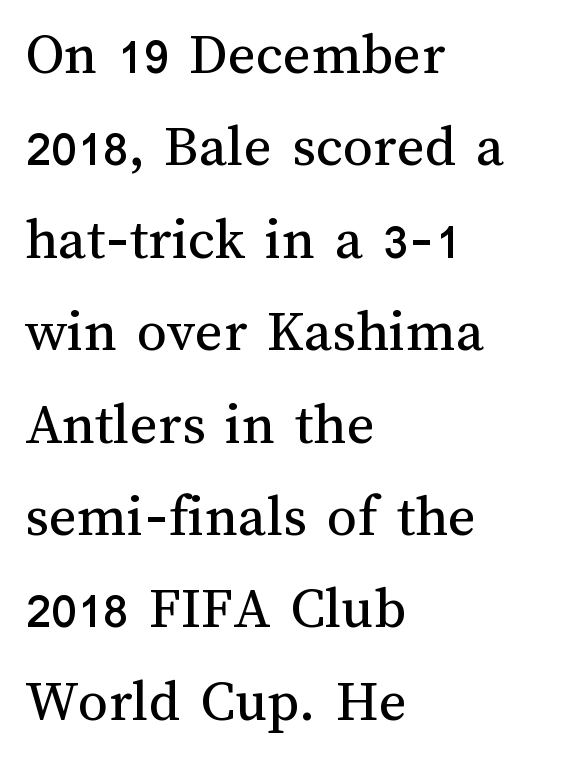
The image shows 60 px regular-weight type, upright; set left-aligned, normal line spacing (1.54x), normal letter spacing, not underlined; medium stroke contrast and a medium x-height.
